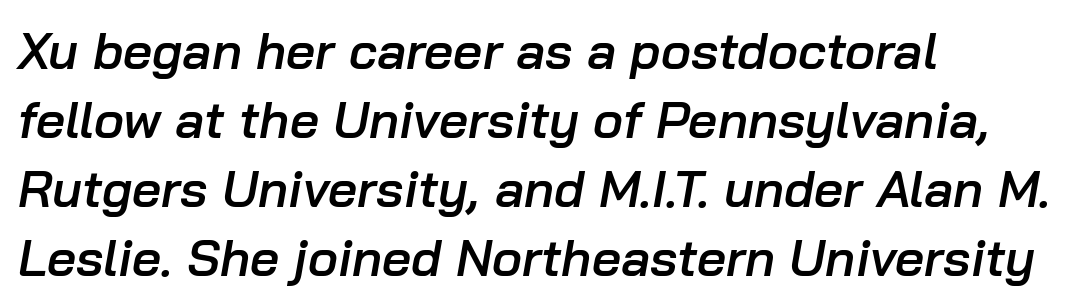
{"italic": "yes", "lean": "right", "slant_degrees": 10, "bold": "semi", "weight": "semibold", "width": "normal", "stroke_contrast": "low", "x_height": "medium", "monospaced": "no", "underline": "no", "align": "left", "line_spacing": "normal", "line_spacing_ratio": 1.35, "letter_spacing": "normal", "letter_spacing_em": 0.0, "glyph_px": 51}
